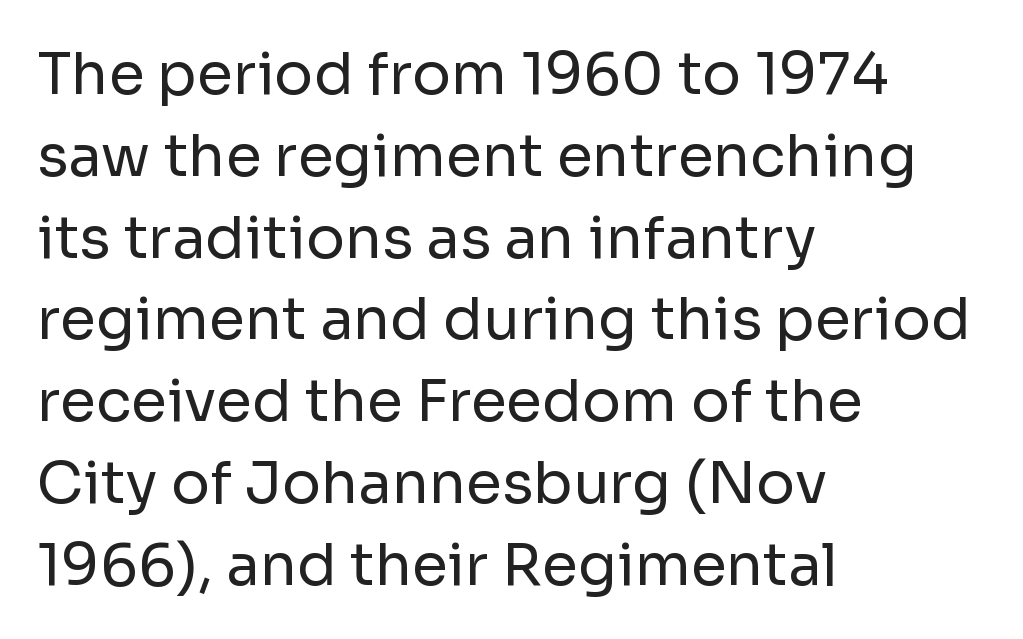
{"serif": "no", "italic": "no", "bold": "no", "weight": "regular", "width": "normal", "stroke_contrast": "low", "x_height": "medium", "monospaced": "no", "underline": "no", "align": "left", "line_spacing": "normal", "line_spacing_ratio": 1.41, "letter_spacing": "normal", "letter_spacing_em": 0.0, "glyph_px": 58}
